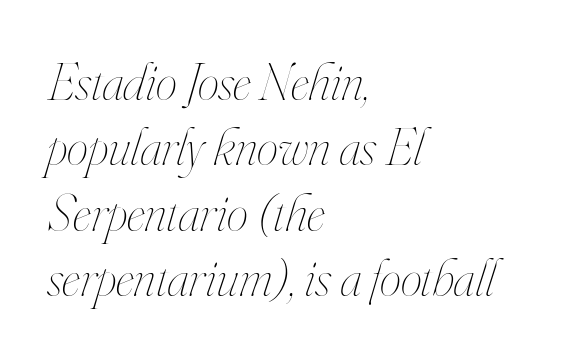
Q: Is the text bold? A: No.
Q: Is the text italic (slanted)? A: Yes, it leans right by about 16 degrees.
Q: Is the text underlined? A: No.
Q: How is the paragraph aligned? A: Left-aligned.
Q: Is the spacing between letters normal or unusually wide? A: Normal.
Q: Width (condensed, normal, or wide)? A: Condensed.
Q: Stroke contrast? A: High.
Q: x-height? A: Small.
Q: Monospaced? A: No.
